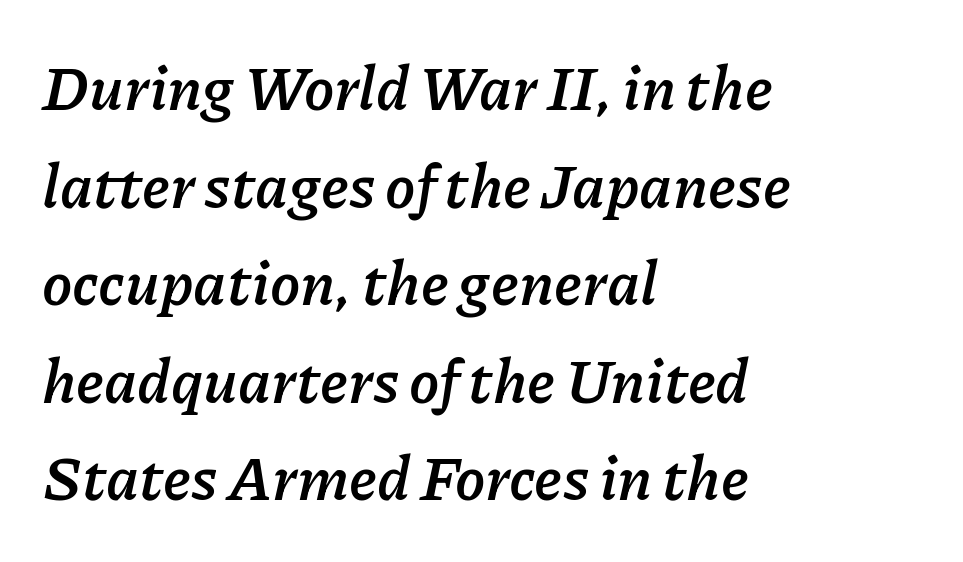
Yep, that's italic — everything's leaning. The block of text has a typical density, with ordinary space between rows. The face used here is proportionally spaced, like ordinary book or web type. These lines stack with their left ends in a neat column.
